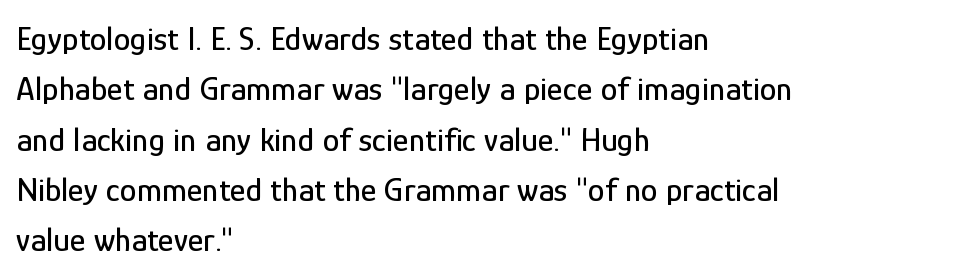
{"serif": "no", "italic": "no", "width": "condensed", "stroke_contrast": "low", "x_height": "medium", "monospaced": "no", "underline": "no", "align": "left", "line_spacing": "normal", "line_spacing_ratio": 1.48, "letter_spacing": "normal", "letter_spacing_em": 0.0, "glyph_px": 34}
